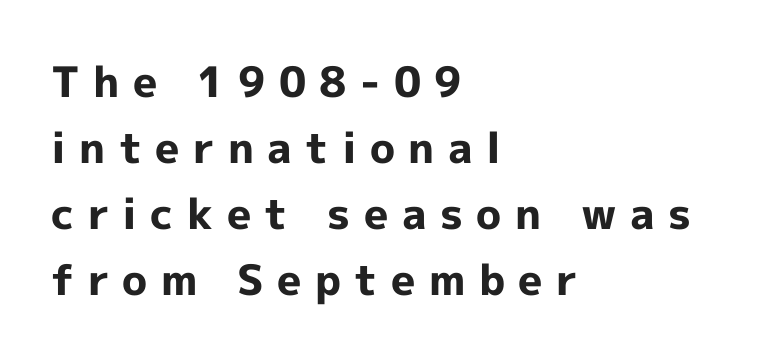
Q: Is the text bold? A: Yes.
Q: Is the text italic (slanted)? A: No, it is upright.
Q: Is the typeface a serif or a sans-serif typeface? A: Sans-serif.
Q: Is the text underlined? A: No.
Q: How is the paragraph aligned? A: Left-aligned.
Q: Is the spacing between letters normal or unusually wide? A: Unusually wide.
Q: Is the spacing between lines tight, normal or loose? A: Normal.
Q: Width (condensed, normal, or wide)? A: Normal.
Q: x-height? A: Medium.
Q: Monospaced? A: No.
